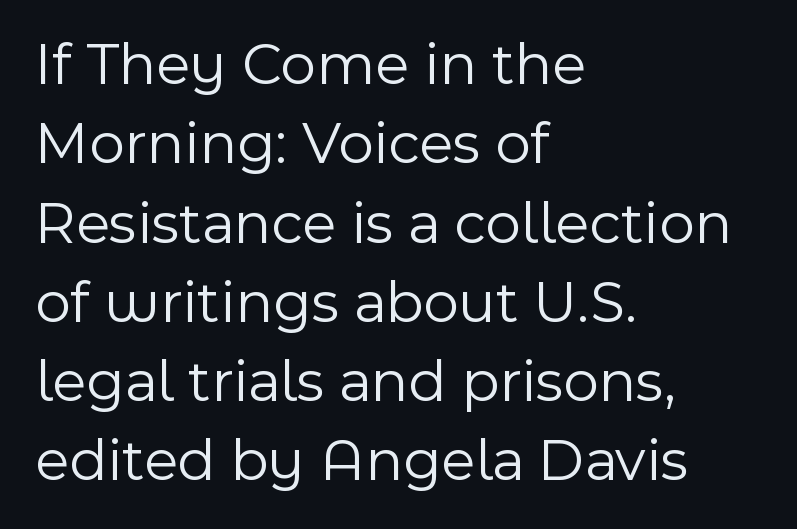
The image shows 61 px light sans-serif type, upright; set left-aligned, normal line spacing (1.3x), normal letter spacing, not underlined; a medium x-height.
